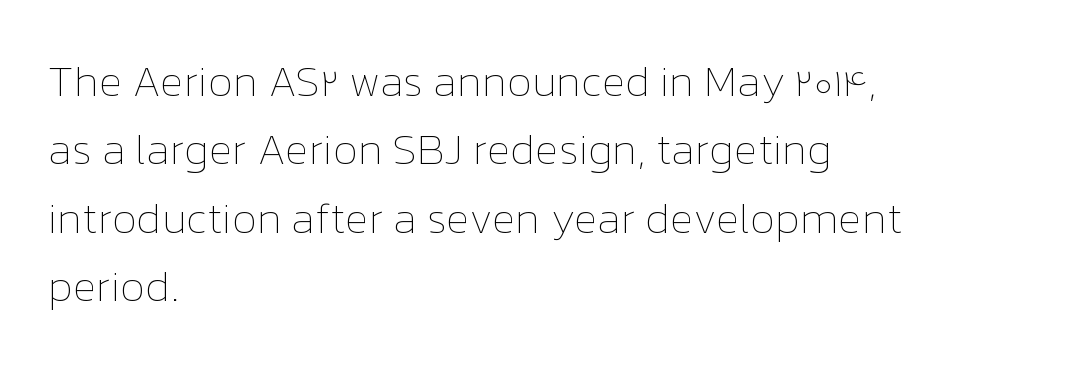
{"italic": "no", "bold": "no", "weight": "thin", "width": "normal", "stroke_contrast": "low", "x_height": "medium", "monospaced": "no", "underline": "no", "align": "left", "line_spacing": "normal", "line_spacing_ratio": 1.59, "letter_spacing": "normal", "letter_spacing_em": 0.0, "glyph_px": 43}
